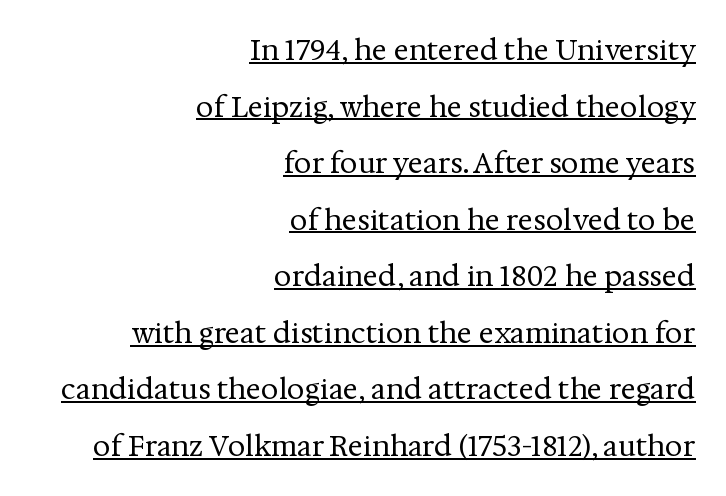
The font is comparable to plain body text, perhaps lighter. Compared with a flush-left layout, this one pins lines to the opposite, right side. Leading is clearly above the norm, producing a sparse column. Is this a fixed-width face? No — the glyphs have proportional, varying widths. This rendering features underlined lettering.
